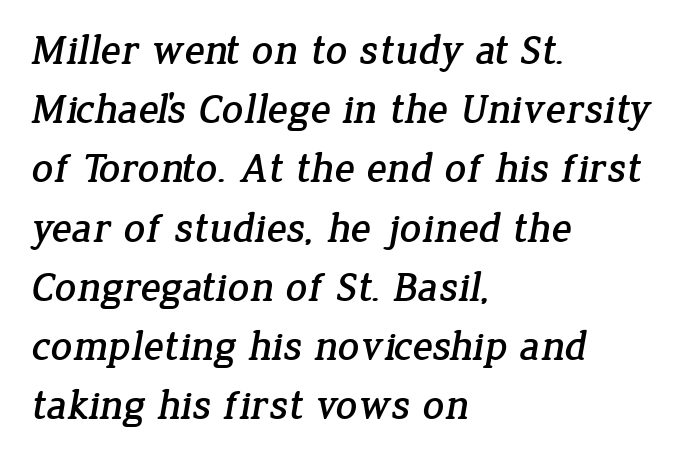
Q: Is the typeface a serif or a sans-serif typeface? A: Serif.
Q: Is the text underlined? A: No.
Q: How is the paragraph aligned? A: Left-aligned.
Q: Is the spacing between letters normal or unusually wide? A: Normal.
Q: Is the spacing between lines tight, normal or loose? A: Normal.
Q: Width (condensed, normal, or wide)? A: Normal.
Q: Stroke contrast? A: Low.
Q: x-height? A: Medium.
Q: Monospaced? A: No.
